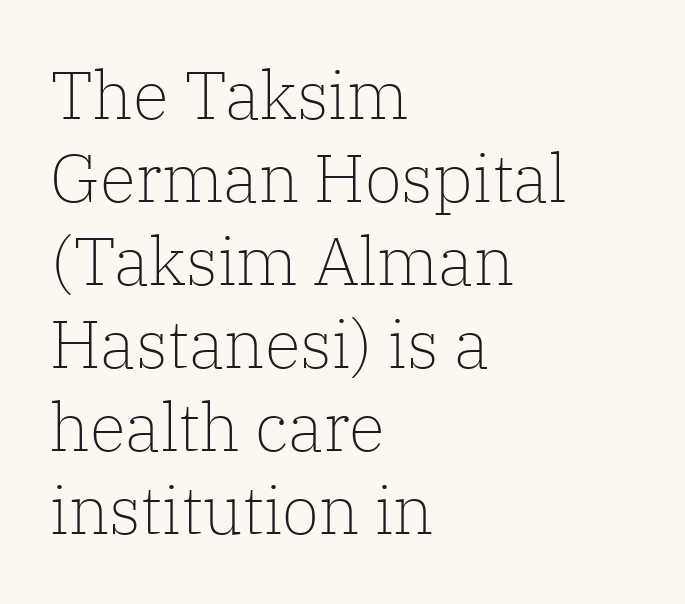
The image shows 67 px light serif type, upright; set left-aligned, line spacing 1.24x, normal letter spacing, not underlined; low stroke contrast and a medium x-height.
